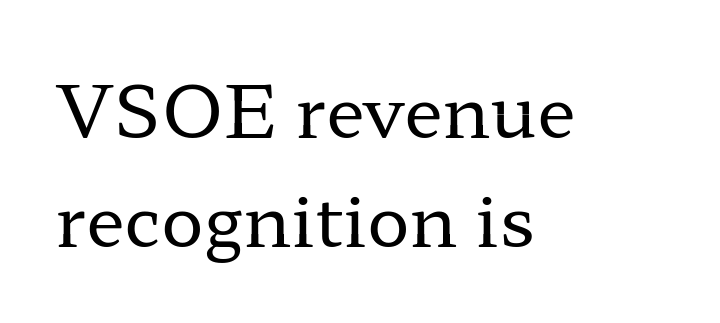
{"serif": "yes", "italic": "no", "bold": "no", "weight": "regular", "width": "wide", "stroke_contrast": "low", "x_height": "medium", "monospaced": "no", "underline": "no", "align": "left", "line_spacing": "normal", "line_spacing_ratio": 1.53, "letter_spacing": "normal", "letter_spacing_em": 0.0, "glyph_px": 71}
